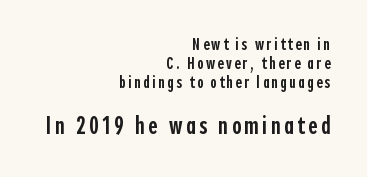
Q: Is the text bold? A: Semi-bold.
Q: Is the text italic (slanted)? A: No, it is upright.
Q: Is the text underlined? A: No.
Q: How is the paragraph aligned? A: Right-aligned.
Q: Is the spacing between lines tight, normal or loose? A: Tight.
Q: Which block of text is set in a larger size, the first (top) or the second (bottom)? A: The second (bottom) one.
